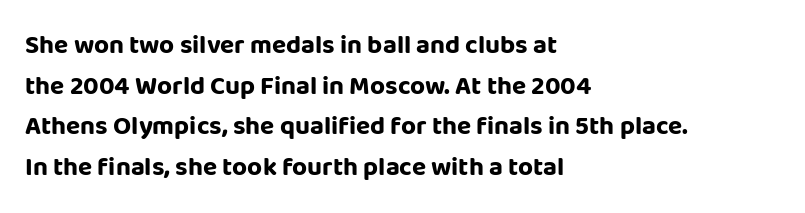
Students, note that the glyphs here touch the page at normal intervals. Lines of text with bare space underneath. Short and long lines alike share a common starting point at left. The font's upright variant was chosen for this text.
